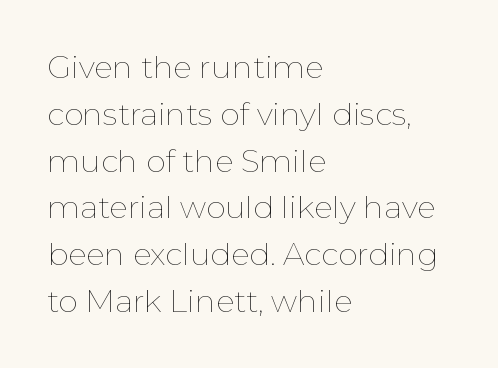
{"italic": "no", "bold": "no", "weight": "thin", "width": "normal", "stroke_contrast": "low", "x_height": "medium", "monospaced": "no", "underline": "no", "align": "left", "line_spacing": "normal", "line_spacing_ratio": 1.51, "letter_spacing": "normal", "letter_spacing_em": 0.0, "glyph_px": 31}
